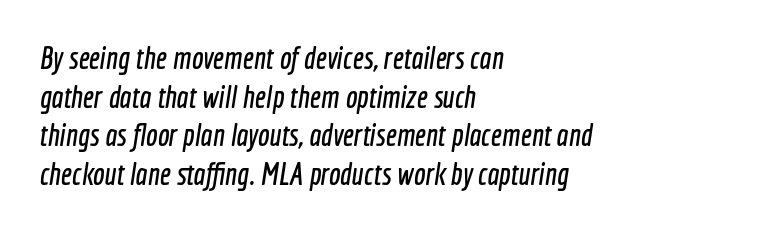
Q: Is the typeface a serif or a sans-serif typeface? A: Sans-serif.
Q: Is the text underlined? A: No.
Q: How is the paragraph aligned? A: Left-aligned.
Q: Is the spacing between letters normal or unusually wide? A: Normal.
Q: Is the spacing between lines tight, normal or loose? A: Normal.
Q: Width (condensed, normal, or wide)? A: Condensed.
Q: x-height? A: Medium.
Q: Monospaced? A: No.
